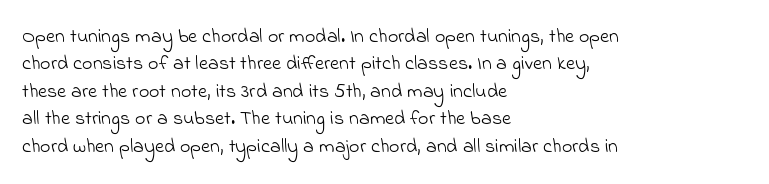
The image shows 20 px text type; set left-aligned, normal line spacing (1.37x), normal letter spacing, not underlined.
